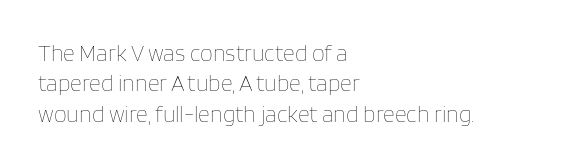
{"italic": "no", "bold": "no", "underline": "no", "align": "left", "line_spacing": "normal", "line_spacing_ratio": 1.32, "letter_spacing": "normal", "letter_spacing_em": 0.0, "glyph_px": 23}
